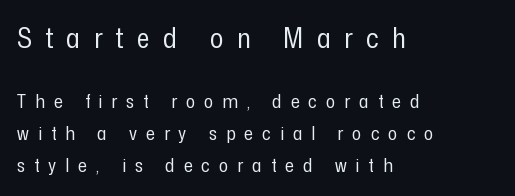
Does the copy run flush right? No — it runs flush left. Tall strokes in this sample are plumb rather than angled. Does the leading feel generous? No, just average. This is sans-serif lettering, the kind often seen on screens and signage. Clear beneath every line of the passage. Think of a printed novel: that variable character pitch is what you see here.
